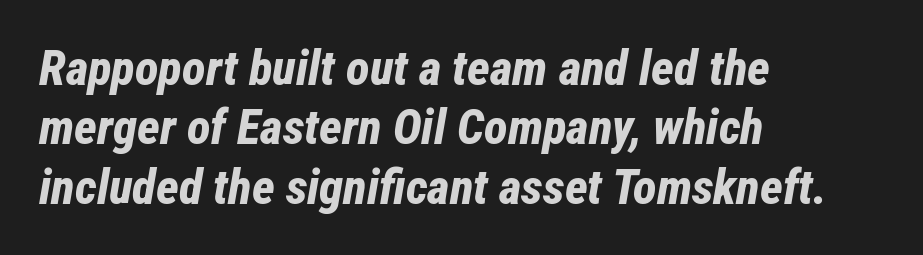
The image shows 49 px bold, condensed type, italic (leaning right); set left-aligned, line spacing 1.21x, normal letter spacing, not underlined; low stroke contrast and a medium x-height.
